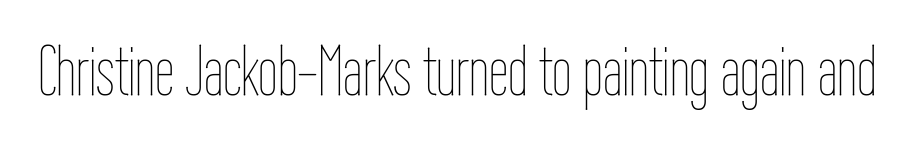
The image shows 70 px thin, condensed type, upright; set normal letter spacing, not underlined; low stroke contrast and a medium x-height.
